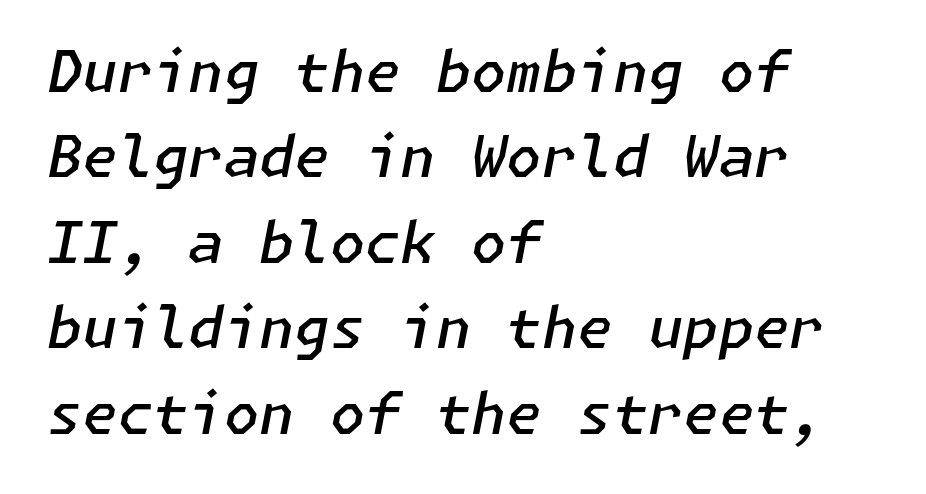
Q: Is the text bold? A: Semi-bold.
Q: Is the text italic (slanted)? A: Yes, it leans right by about 11 degrees.
Q: Is the text underlined? A: No.
Q: How is the paragraph aligned? A: Left-aligned.
Q: Is the spacing between letters normal or unusually wide? A: Normal.
Q: Is the spacing between lines tight, normal or loose? A: Normal.
Q: Width (condensed, normal, or wide)? A: Normal.
Q: Stroke contrast? A: Low.
Q: x-height? A: Medium.
